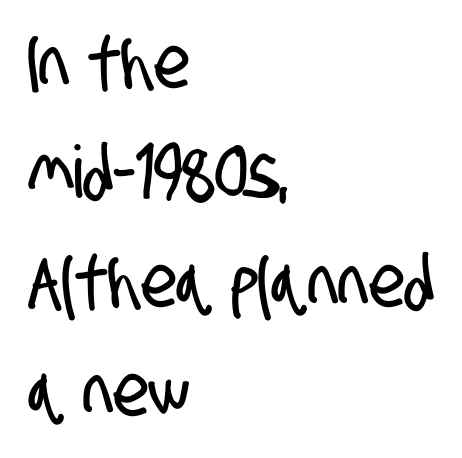
Q: Is the typeface a serif or a sans-serif typeface? A: Sans-serif.
Q: Is the text underlined? A: No.
Q: How is the paragraph aligned? A: Left-aligned.
Q: Is the spacing between letters normal or unusually wide? A: Normal.
Q: Is the spacing between lines tight, normal or loose? A: Normal.
Q: Width (condensed, normal, or wide)? A: Condensed.
Q: Stroke contrast? A: Low.
Q: x-height? A: Large.
Q: Monospaced? A: No.
